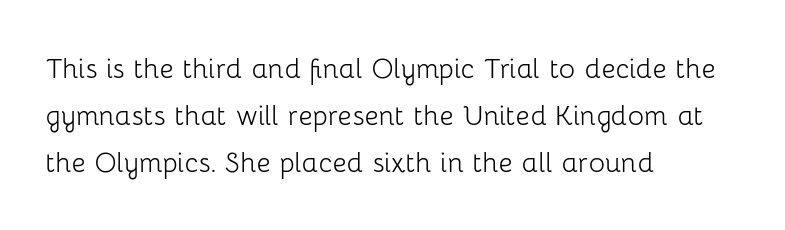
The image shows 34 px light sans-serif type, upright; set left-aligned, normal line spacing (1.38x), normal letter spacing, not underlined; low stroke contrast and a medium x-height.
